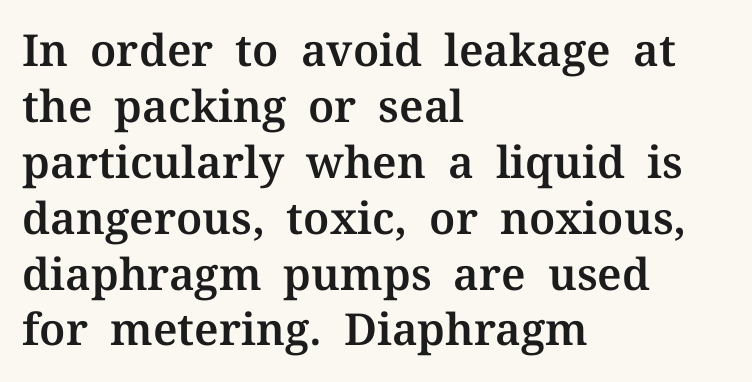
{"serif": "yes", "italic": "no", "width": "normal", "stroke_contrast": "medium", "x_height": "medium", "monospaced": "no", "underline": "no", "align": "left", "line_spacing": "normal", "line_spacing_ratio": 1.27, "letter_spacing": "normal", "letter_spacing_em": 0.0, "glyph_px": 44}
